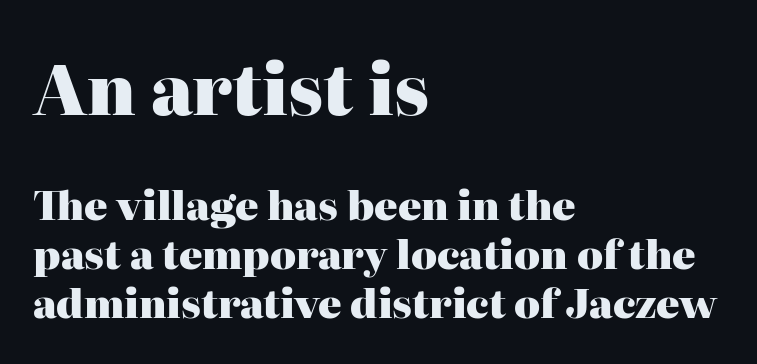
Honestly, there is no underline to notice here at all. I'd call this a serif setting — the letters wear small feet. The type is set solid horizontally, with unmodified tracking. Look at the stroke-to-counter ratio: heavy, a bold. Normally led — the rows are evenly, conventionally spaced. Compare the two chunks: the upper has the greater cap height.
